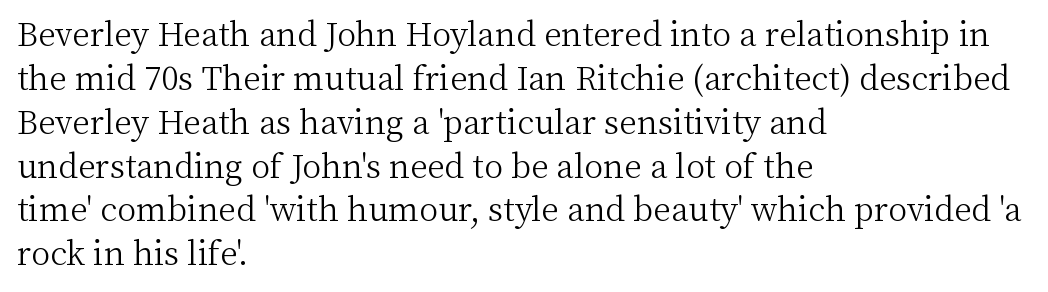
Q: Is the text bold? A: No.
Q: Is the text italic (slanted)? A: No, it is upright.
Q: Is the typeface a serif or a sans-serif typeface? A: Serif.
Q: Is the text underlined? A: No.
Q: How is the paragraph aligned? A: Left-aligned.
Q: Is the spacing between letters normal or unusually wide? A: Normal.
Q: Is the spacing between lines tight, normal or loose? A: Normal.
Q: Width (condensed, normal, or wide)? A: Normal.
Q: Stroke contrast? A: Medium.
Q: x-height? A: Medium.
Q: Monospaced? A: No.
